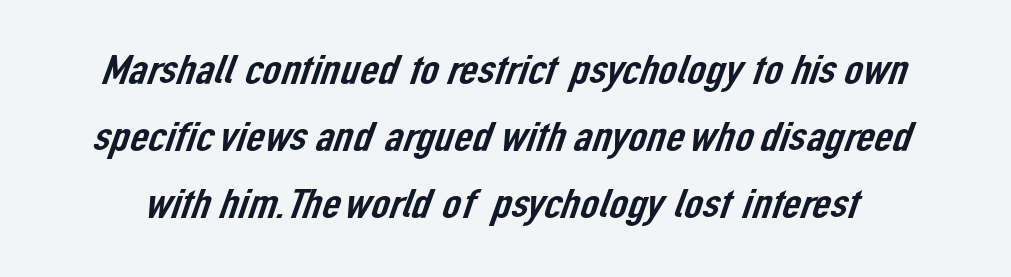
Check under the words: just untouched page. Do the characters align in a grid? No, the font is proportional. No extra tracking has been applied to these lines. Note: no serifs on the glyphs.
